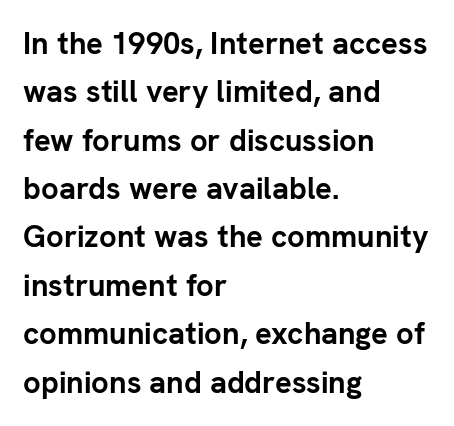
The image shows 31 px semibold sans-serif type, upright; set left-aligned, normal line spacing (1.56x), normal letter spacing, not underlined; low stroke contrast and a medium x-height.
